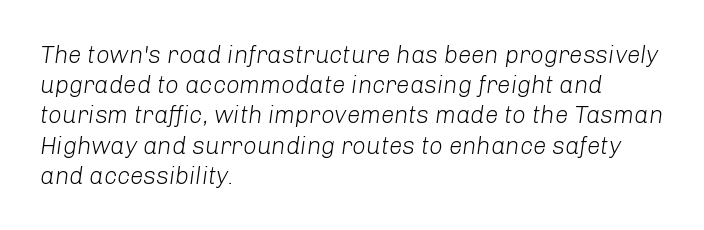
The image shows 24 px text type, italic (leaning right); set left-aligned, normal line spacing (1.26x), normal letter spacing, not underlined.
